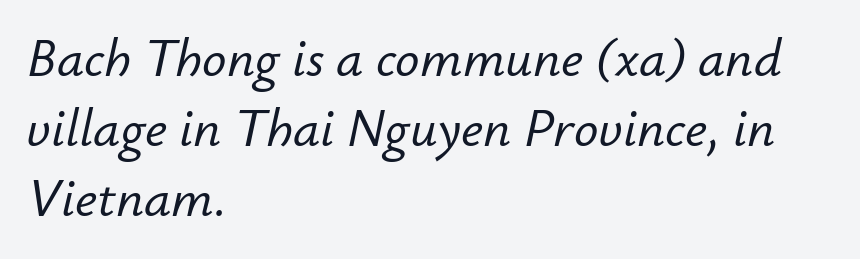
Q: Is the text italic (slanted)? A: Yes, it leans right by about 12 degrees.
Q: Is the text underlined? A: No.
Q: How is the paragraph aligned? A: Left-aligned.
Q: Is the spacing between letters normal or unusually wide? A: Normal.
Q: Is the spacing between lines tight, normal or loose? A: Normal.
Q: Width (condensed, normal, or wide)? A: Normal.
Q: Stroke contrast? A: Low.
Q: x-height? A: Small.
Q: Monospaced? A: No.
